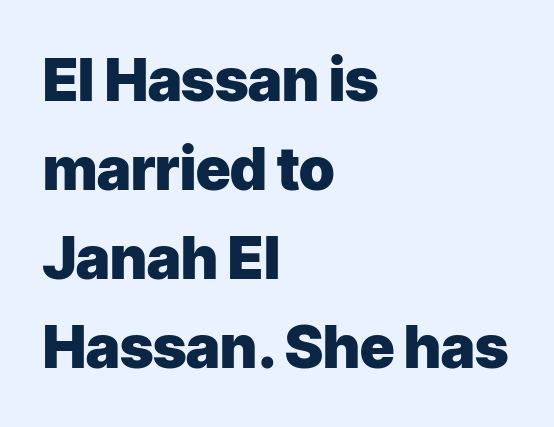
The lines sit at an ordinary, default distance from one another. Nobody touched the tracking dial on this one. In terms of letterform style, serifs are entirely absent. Horizontally, the lines are justified to the leading edge only.
